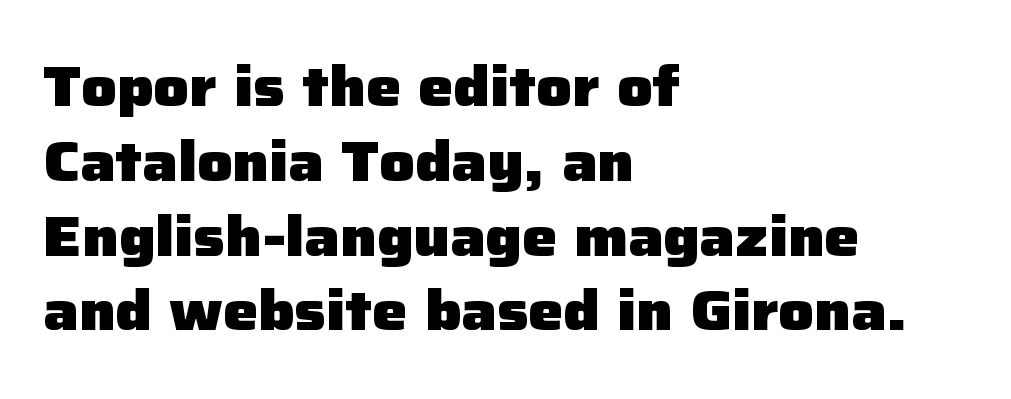
The image shows 55 px heavy sans-serif type, upright; set left-aligned, normal line spacing (1.36x), normal letter spacing, not underlined; low stroke contrast and a medium x-height.
